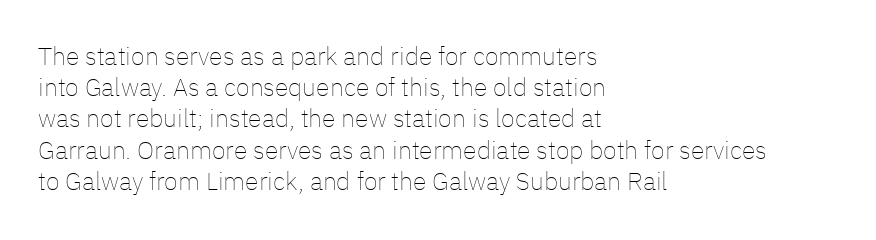
The image shows 25 px text type, upright; set left-aligned, normal line spacing (1.25x), normal letter spacing, not underlined.
